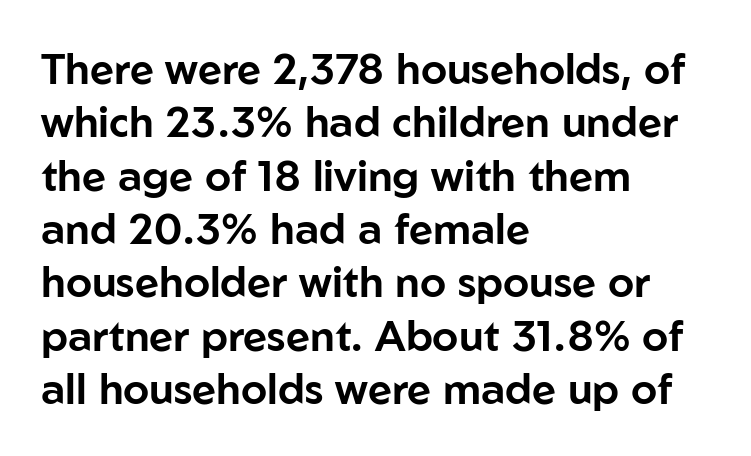
The designer left line spacing at the default. Letter spacing: default. Quick note: underline off. Notice how the stems are strictly vertical — no italics here. The passage shown is typed in a proportional face where columns would drift. The passage shown is typeset with a sans-serif family.
